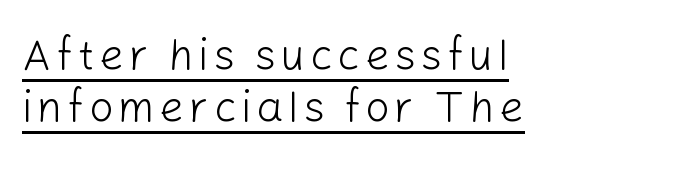
{"serif": "no", "italic": "no", "bold": "no", "weight": "light", "width": "normal", "stroke_contrast": "low", "x_height": "medium", "monospaced": "no", "underline": "yes", "align": "left", "line_spacing_ratio": 1.21, "glyph_px": 43}
